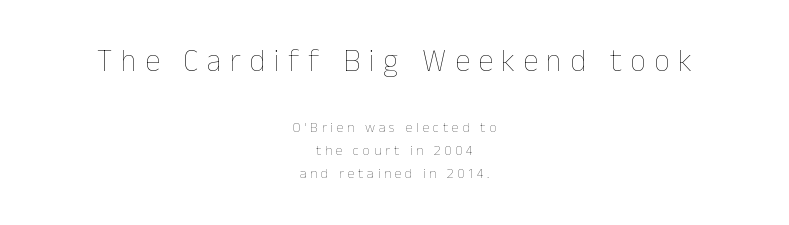
Each letter keeps its own natural width here, so spacing adapts to shape. A normal amount of white space separates one row of letters from the next. Type size steps down from the first block to the second. Teacher's note: observe the equal gaps on both sides — that is centered alignment.
